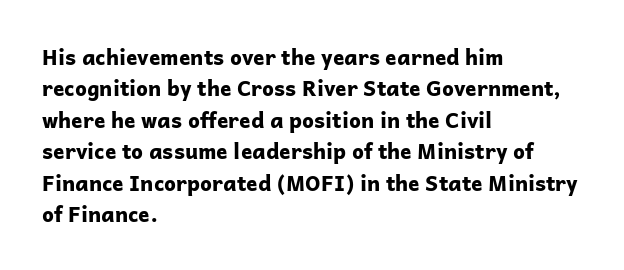
Set as a true bold cut, around the 700 mark. You can tell it's not italic because the verticals are truly vertical. Horizontally, the lines are justified to the leading edge only. Evenly set lines give the paragraph a standard silhouette. Just letters on the line, the space beneath them empty. Compared with typical body copy, the letter spacing here is the same.
